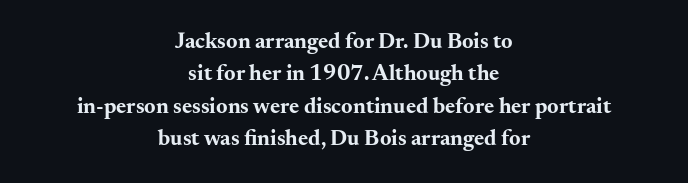
{"italic": "no", "bold": "yes", "underline": "no", "align": "center", "line_spacing": "normal", "line_spacing_ratio": 1.47, "letter_spacing": "normal", "letter_spacing_em": 0.0, "glyph_px": 22}
